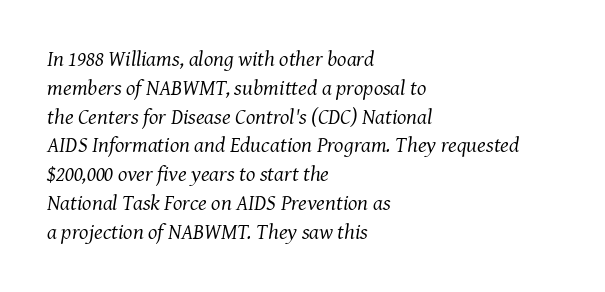
Successive baselines arrive at the customary interval. Where is the straight margin? On the left. Check under the words: just untouched page. Weight: regular or lighter.
